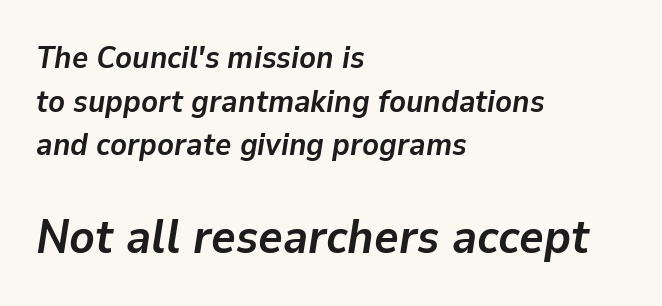
Short and long lines alike share a common starting point at left. Line spacing here is normal. The space beneath each line is pristine and unruled. Italic: yes, the glyphs are oblique. Size hierarchy here favors the trailing block over the leading one. Students, note that the glyphs here touch the page at normal intervals.
